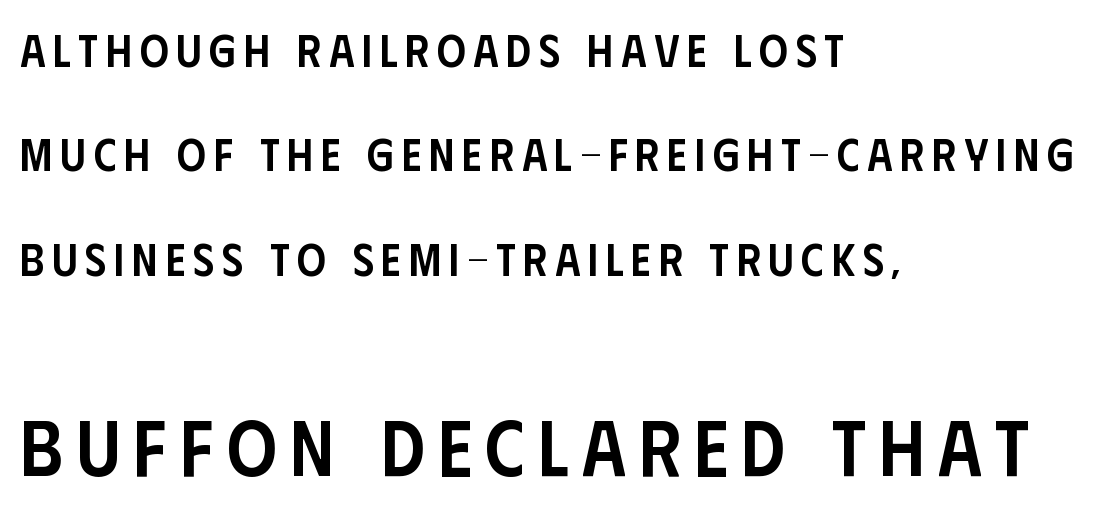
Compared with typical paragraphs, the rows here are farther apart. The designer gave the closing block more size than the opening block. Ascenders rise straight up at ninety degrees. Which margin do the lines hug? The left one — the right edge is uneven. The typeface chosen for these lines omits serifs. Check the space under the baseline: it is left empty.
